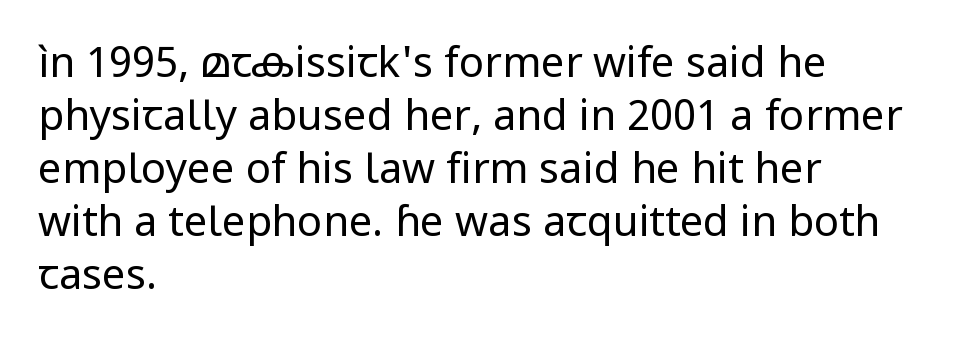
The image shows 42 px regular-weight sans-serif type, upright; set left-aligned, normal line spacing (1.26x), normal letter spacing, not underlined; low stroke contrast and a medium x-height.
